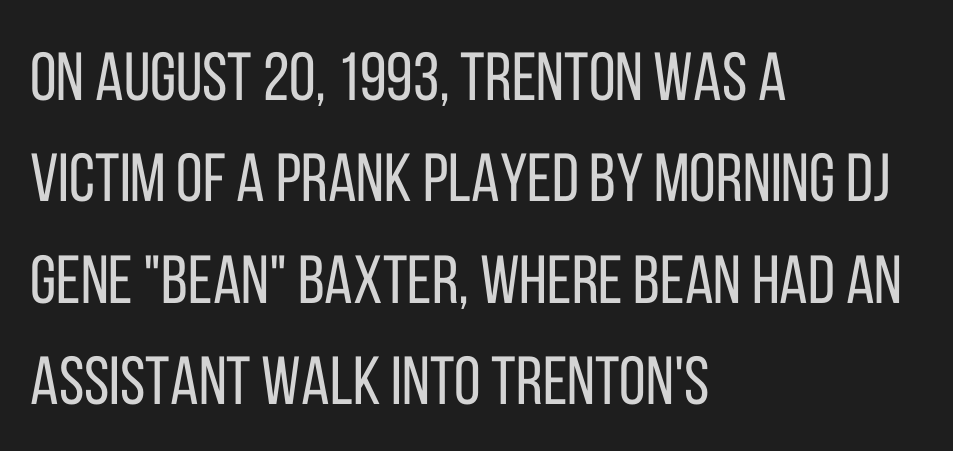
Q: Is the text bold? A: No.
Q: Is the text italic (slanted)? A: No, it is upright.
Q: Is the typeface a serif or a sans-serif typeface? A: Sans-serif.
Q: Is the text underlined? A: No.
Q: How is the paragraph aligned? A: Left-aligned.
Q: Is the spacing between letters normal or unusually wide? A: Normal.
Q: Is the spacing between lines tight, normal or loose? A: Normal.
Q: Width (condensed, normal, or wide)? A: Condensed.
Q: Stroke contrast? A: Low.
Q: x-height? A: Large.
Q: Monospaced? A: No.
